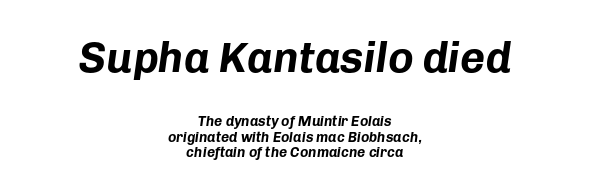
{"italic": "yes", "lean": "right", "slant_degrees": 8, "bold": "yes", "weight": "bold", "width": "normal", "stroke_contrast": "low", "x_height": "medium", "monospaced": "no", "underline": "no", "align": "center", "line_spacing": "tight", "line_spacing_ratio": 1.09, "letter_spacing": "normal", "letter_spacing_em": 0.0, "larger_block": "first", "size_ratio": 3.07, "glyph_px": 43}
